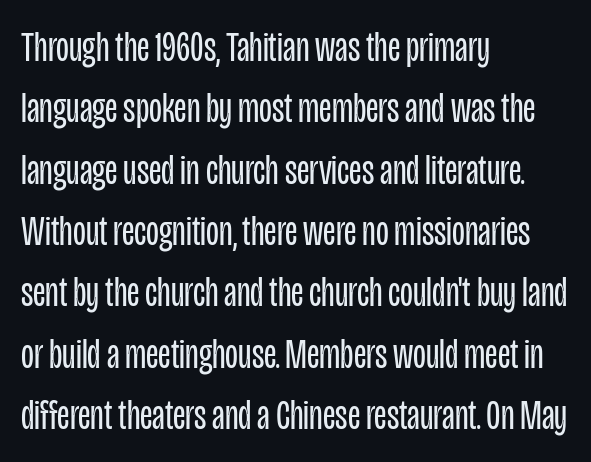
Q: Is the text bold? A: No.
Q: Is the text italic (slanted)? A: No, it is upright.
Q: Is the typeface a serif or a sans-serif typeface? A: Sans-serif.
Q: Is the text underlined? A: No.
Q: How is the paragraph aligned? A: Left-aligned.
Q: Is the spacing between letters normal or unusually wide? A: Normal.
Q: Is the spacing between lines tight, normal or loose? A: Normal.
Q: Width (condensed, normal, or wide)? A: Condensed.
Q: Stroke contrast? A: Low.
Q: x-height? A: Large.
Q: Monospaced? A: No.
